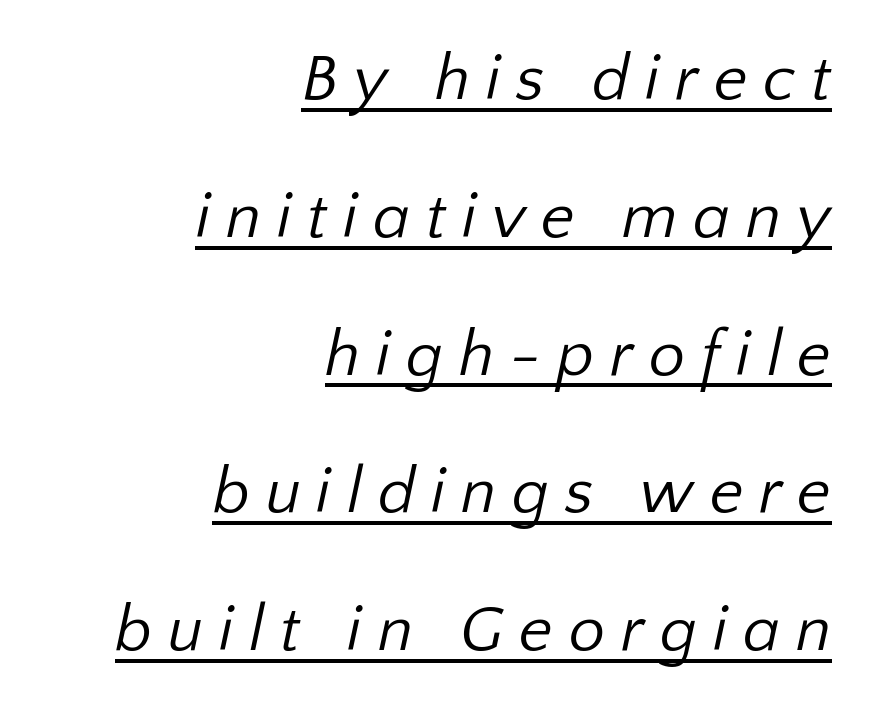
Characters follow at a spacing far wider than the type designer built in. These glyphs show unthickened strokes, regular width or finer. Notice the wide empty band between every row — that's loose leading. This rendering features underlined lettering. The passage shown is typed in a proportional face where columns would drift.
